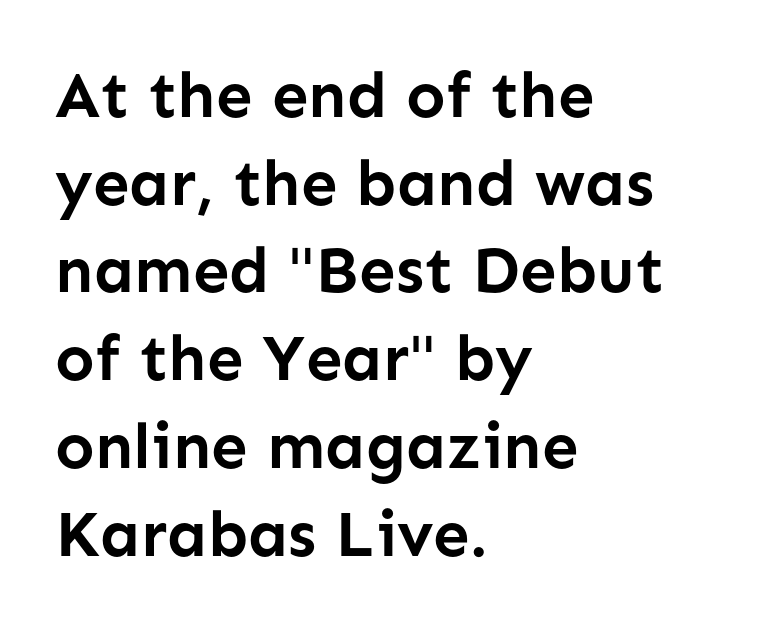
Does extra space separate the letters? No, they use regular spacing. You could not count columns in this text — the font is proportionally spaced. Just letters on the line, the space beneath them empty. Heavy, bold letterforms.
